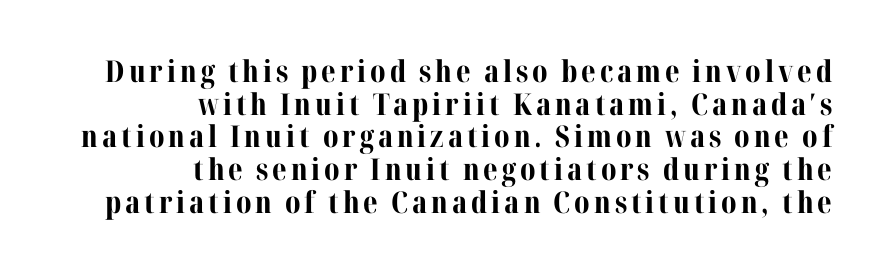
The image shows 30 px bold serif type, upright; set right-aligned, tight line spacing (1.09x), not underlined; medium stroke contrast and a medium x-height.
